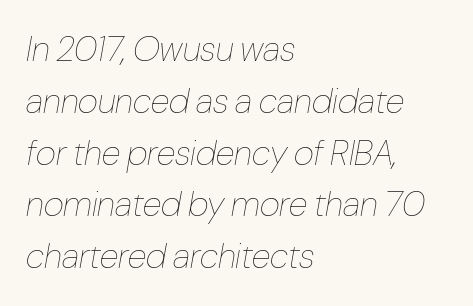
The image shows 35 px thin, condensed type, italic (leaning right); set left-aligned, normal line spacing (1.48x), normal letter spacing, not underlined; low stroke contrast and a medium x-height.
